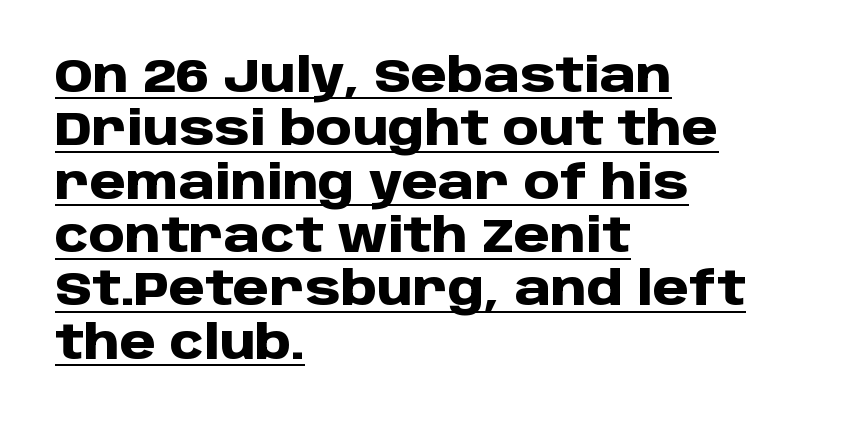
The image shows 46 px heavy sans-serif type, upright; set left-aligned, line spacing 1.16x, normal letter spacing, underlined; low stroke contrast and a large x-height.
